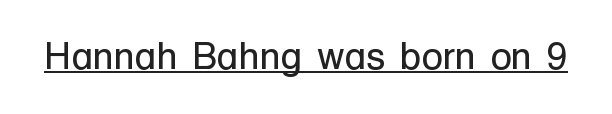
{"serif": "no", "italic": "no", "bold": "no", "weight": "regular", "width": "normal", "stroke_contrast": "low", "x_height": "medium", "monospaced": "no", "underline": "yes", "letter_spacing": "normal", "letter_spacing_em": 0.0, "glyph_px": 38}
